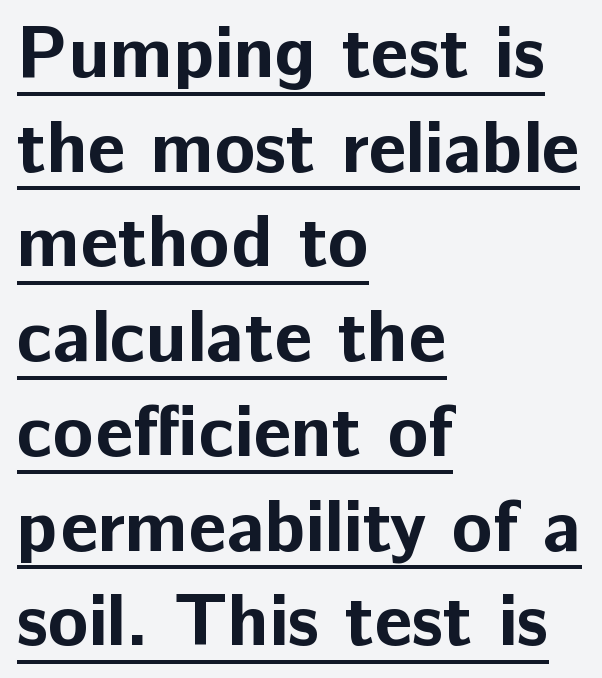
The image shows 74 px bold sans-serif type, upright; set left-aligned, normal line spacing (1.28x), normal letter spacing, underlined; low stroke contrast and a medium x-height.
